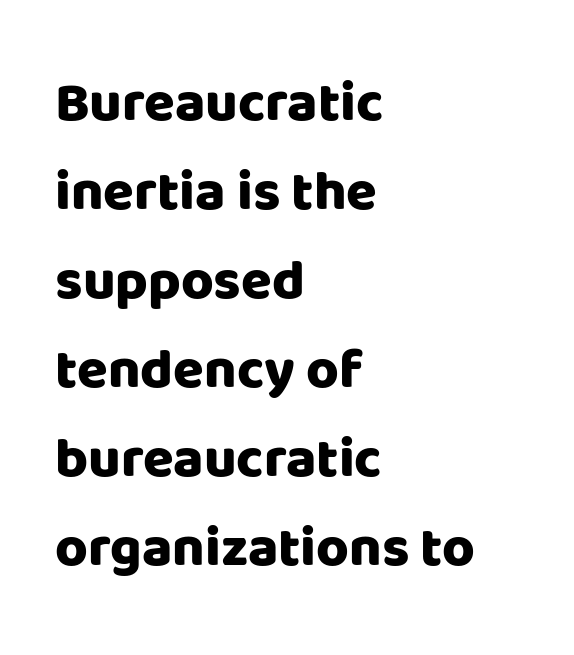
{"serif": "no", "italic": "no", "bold": "yes", "weight": "heavy", "width": "normal", "stroke_contrast": "low", "x_height": "large", "monospaced": "no", "underline": "no", "align": "left", "line_spacing": "normal", "line_spacing_ratio": 1.59, "letter_spacing": "normal", "letter_spacing_em": 0.0, "glyph_px": 56}
